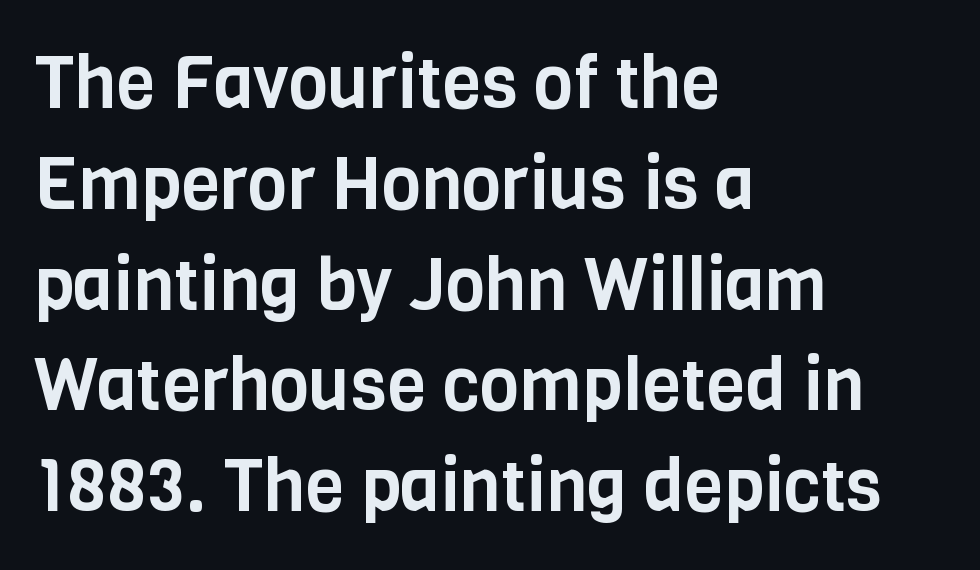
{"serif": "no", "italic": "no", "width": "condensed", "stroke_contrast": "low", "x_height": "large", "monospaced": "no", "underline": "no", "align": "left", "line_spacing": "normal", "line_spacing_ratio": 1.4, "letter_spacing": "normal", "letter_spacing_em": 0.0, "glyph_px": 72}
